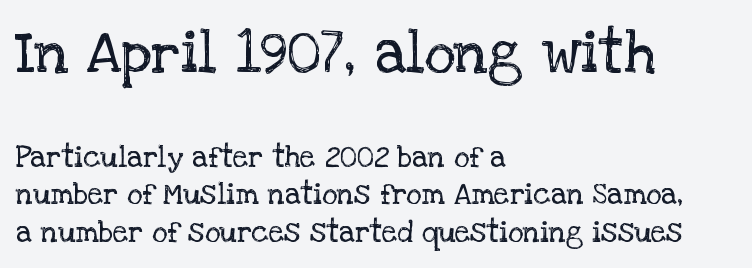
The image shows 60 px regular-weight serif type, upright; set left-aligned, normal line spacing (1.25x), normal letter spacing, not underlined; the first (top) block is 2.0x larger; low stroke contrast and a large x-height.
